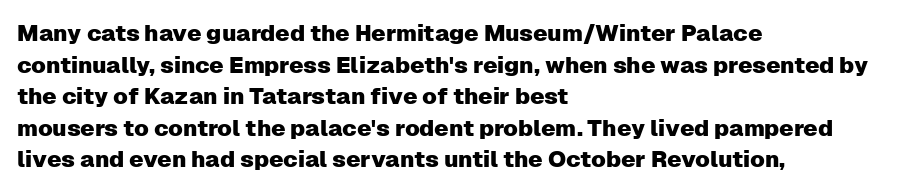
The image shows 23 px text type, upright; set left-aligned, normal line spacing (1.37x), normal letter spacing, not underlined.
